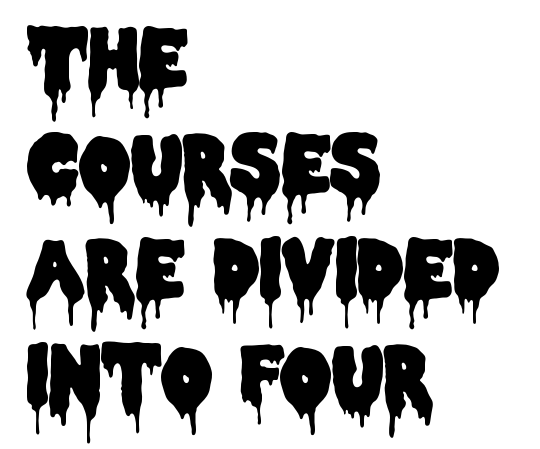
{"serif": "no", "italic": "no", "width": "condensed", "stroke_contrast": "low", "x_height": "large", "monospaced": "no", "underline": "no", "align": "left", "line_spacing": "normal", "line_spacing_ratio": 1.32, "letter_spacing": "normal", "letter_spacing_em": 0.0, "glyph_px": 80}
